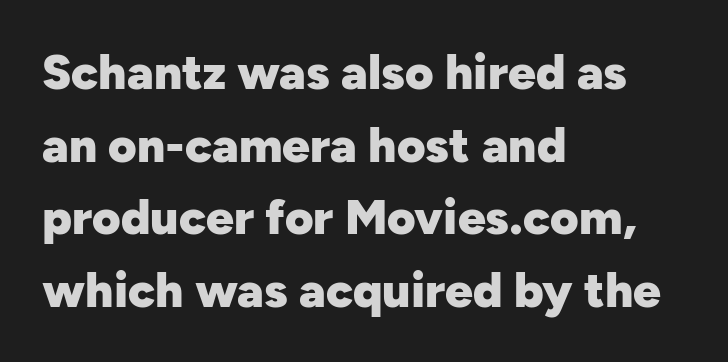
Words appear dense and cohesive because spacing is normal. The typesetter chose a ragged-right arrangement here. Nope, not italic — everything's standing straight. Note the varied advance widths — an 'i' is clearly narrower than an 'm'. A typesetter would label this face a sans.
